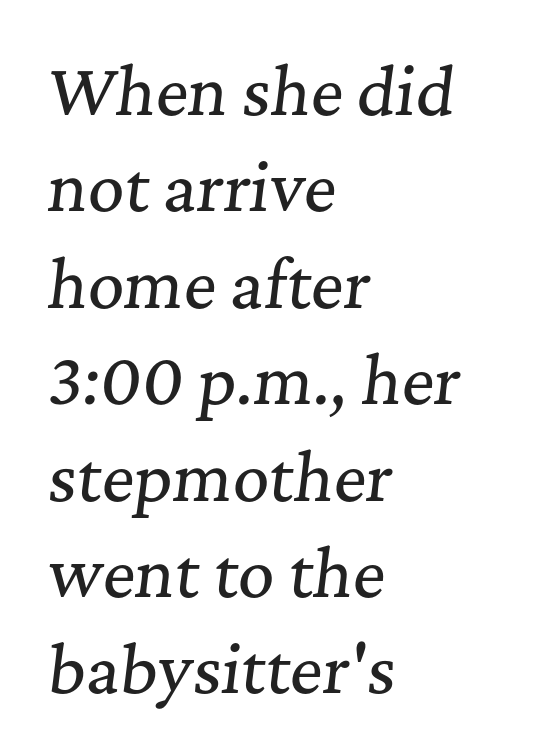
In terms of leading, this rendering sits right in the middle. Look at the tracking — it's just the regular setting, nothing added. Leftover space on each line is placed entirely after the last word. A typesetter would label this face a serif. Beneath every word, the page is bare.
